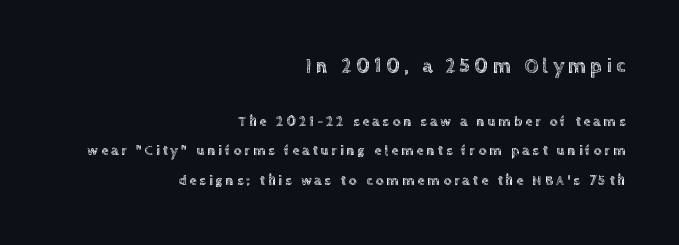
The image shows 20 px text type, upright; set right-aligned, loose line spacing (2.13x), unusually wide letter spacing (+0.22 em), not underlined; the first (top) block is 1.43x larger.
